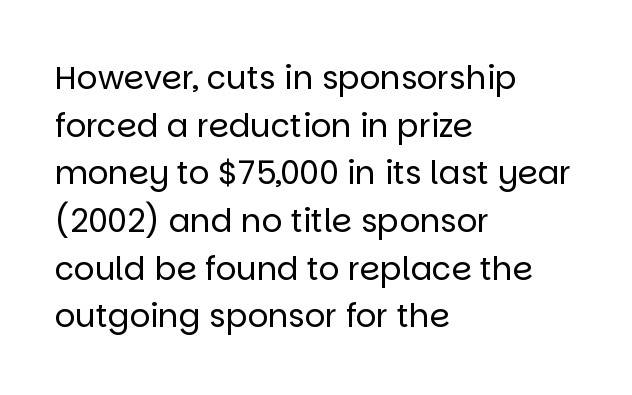
{"serif": "no", "italic": "no", "bold": "no", "weight": "regular", "width": "normal", "stroke_contrast": "low", "x_height": "large", "monospaced": "no", "underline": "no", "align": "left", "line_spacing": "normal", "line_spacing_ratio": 1.49, "letter_spacing": "normal", "letter_spacing_em": 0.0, "glyph_px": 32}
